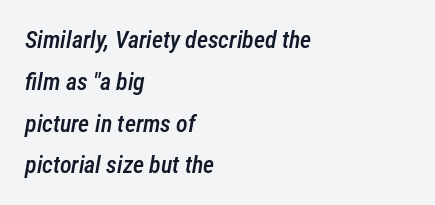
Q: Is the text bold? A: Semi-bold.
Q: Is the text italic (slanted)? A: Yes, it leans right by about 12 degrees.
Q: Is the text underlined? A: No.
Q: How is the paragraph aligned? A: Left-aligned.
Q: Is the spacing between letters normal or unusually wide? A: Normal.
